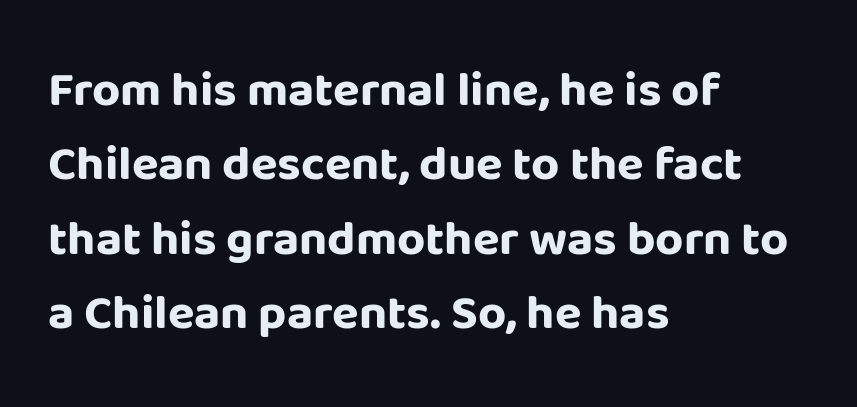
Q: Is the text bold? A: Yes.
Q: Is the text italic (slanted)? A: No, it is upright.
Q: Is the typeface a serif or a sans-serif typeface? A: Sans-serif.
Q: Is the text underlined? A: No.
Q: How is the paragraph aligned? A: Left-aligned.
Q: Is the spacing between letters normal or unusually wide? A: Normal.
Q: Is the spacing between lines tight, normal or loose? A: Normal.
Q: Width (condensed, normal, or wide)? A: Normal.
Q: Stroke contrast? A: Low.
Q: x-height? A: Large.
Q: Monospaced? A: No.
